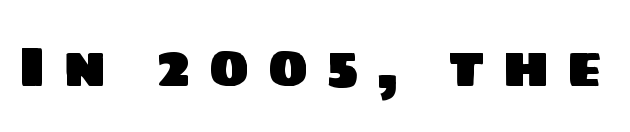
{"serif": "no", "width": "normal", "stroke_contrast": "low", "x_height": "large", "monospaced": "no", "underline": "no", "letter_spacing": "wide", "letter_spacing_em": 0.3, "glyph_px": 57}
